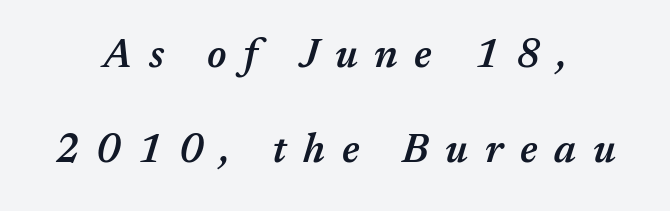
The image shows 40 px semibold type, italic (leaning right); set centered, loose line spacing (2.38x), unusually wide letter spacing (+0.42 em), not underlined; medium stroke contrast and a medium x-height.
